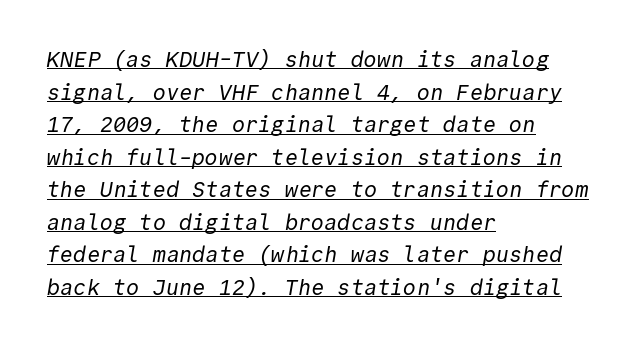
Q: Is the text bold? A: No.
Q: Is the text underlined? A: Yes.
Q: How is the paragraph aligned? A: Left-aligned.
Q: Is the spacing between letters normal or unusually wide? A: Normal.
Q: Is the spacing between lines tight, normal or loose? A: Normal.
